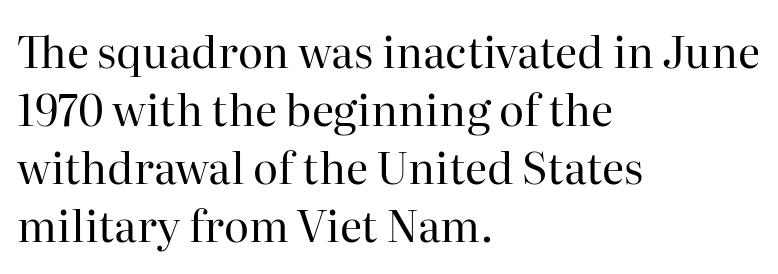
Where is the straight margin? On the left. The face looks like a standard text weight, possibly lighter. The font family rendered here belongs to the serif group. The axis of the letterforms is exactly vertical. Each row of text sits above clean, open space. Character widths vary here, with narrow letters taking less room than wide ones.
